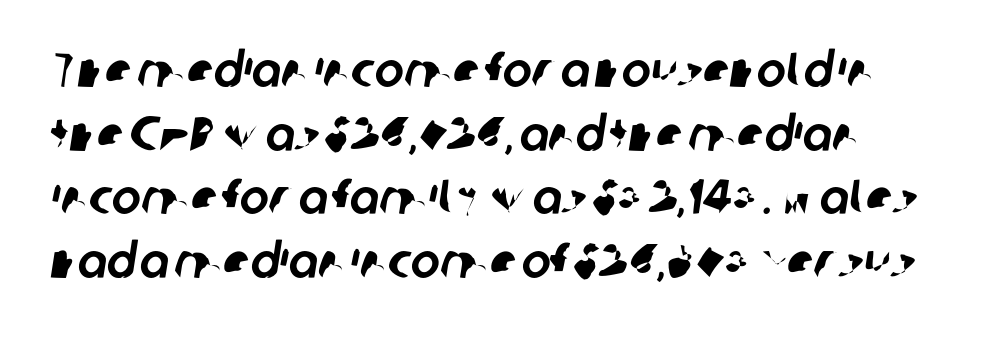
Spacing verdict: proportional, widths tailored to each character. Each letter's strokes conclude bluntly, with no projecting serifs. Check the space under the baseline: it is left empty. The face used here is rendered with its standard letterfit. Reading down the column, the eye jumps a familiar distance to each next line.
